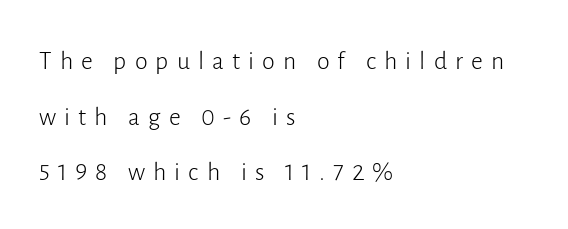
Q: Is the text bold? A: No.
Q: Is the text italic (slanted)? A: No, it is upright.
Q: Is the text underlined? A: No.
Q: How is the paragraph aligned? A: Left-aligned.
Q: Is the spacing between letters normal or unusually wide? A: Unusually wide.
Q: Is the spacing between lines tight, normal or loose? A: Loose.
